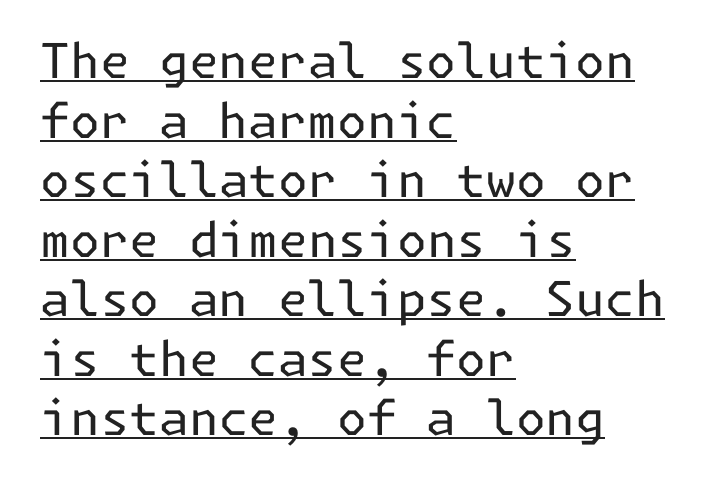
Does extra space separate the letters? No, they use regular spacing. The rendering shows plain stroke endings on the letterforms — a sans-serif design. Underlining? Definitely there. Visually the block forms a straight wall on the left and a jagged coastline on the right. Heaviness? Minimal to ordinary, like unemphasized prose. The letters stand upright; this is a roman face.
